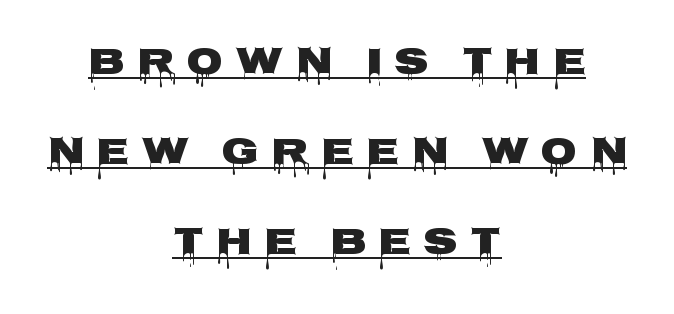
Q: Is the text bold? A: Yes.
Q: Is the text italic (slanted)? A: No, it is upright.
Q: Is the typeface a serif or a sans-serif typeface? A: Sans-serif.
Q: Is the text underlined? A: Yes.
Q: How is the paragraph aligned? A: Centered.
Q: Is the spacing between letters normal or unusually wide? A: Unusually wide.
Q: Is the spacing between lines tight, normal or loose? A: Loose.
Q: Width (condensed, normal, or wide)? A: Wide.
Q: Stroke contrast? A: Low.
Q: x-height? A: Large.
Q: Monospaced? A: No.
